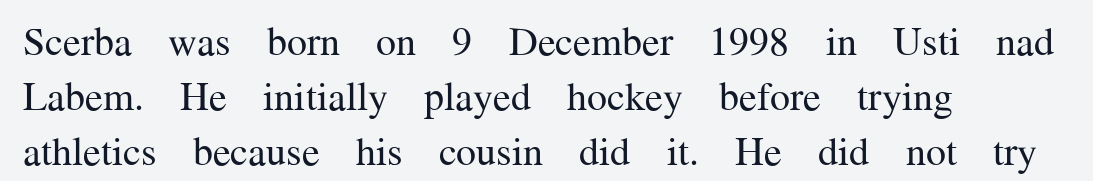
Q: Is the text bold? A: No.
Q: Is the text italic (slanted)? A: No, it is upright.
Q: Is the typeface a serif or a sans-serif typeface? A: Serif.
Q: Is the text underlined? A: No.
Q: How is the paragraph aligned? A: Left-aligned.
Q: Is the spacing between letters normal or unusually wide? A: Normal.
Q: Is the spacing between lines tight, normal or loose? A: Normal.
Q: Width (condensed, normal, or wide)? A: Normal.
Q: Stroke contrast? A: Medium.
Q: x-height? A: Medium.
Q: Monospaced? A: No.
